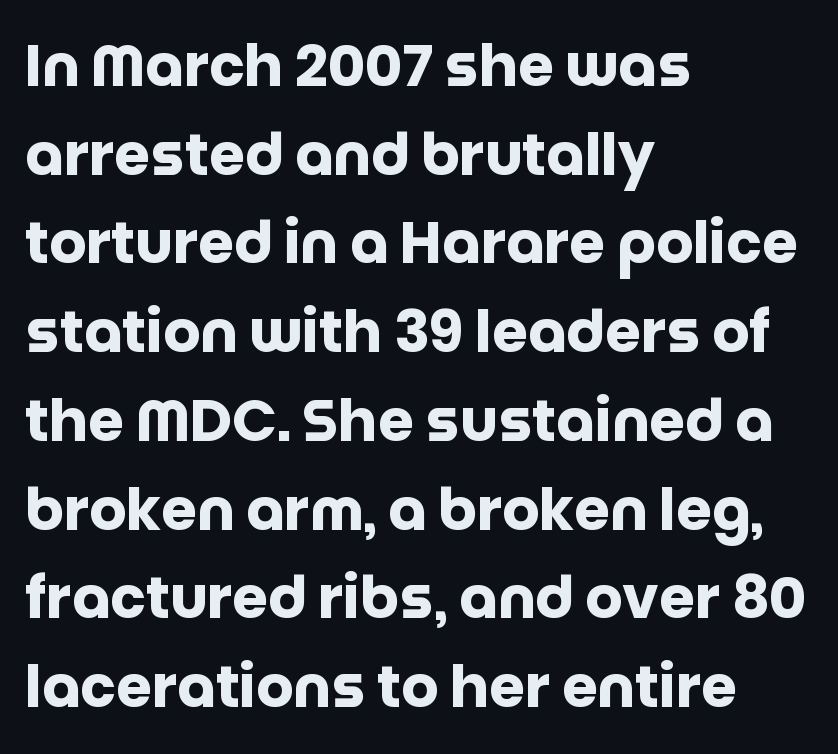
Nothing unusual about the tracking: characters are spaced as the font intends. Quick note: interline space is typical. These lines carry a lot of weight — the face is fully bold. The string is rendered with underlining switched off. Serifs: no, the terminals of the letterforms are clean.
